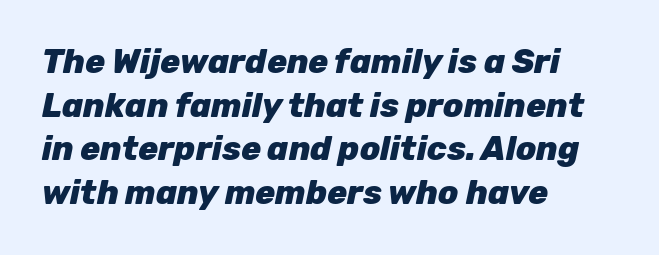
The passage shown is typed in a proportional face where columns would drift. Caption: standard tracking, unaltered. These words are printed bold, with thick strokes throughout. Leading matches the norm, producing a regular column. Every row of glyphs begins at an identical x-position on the left.
